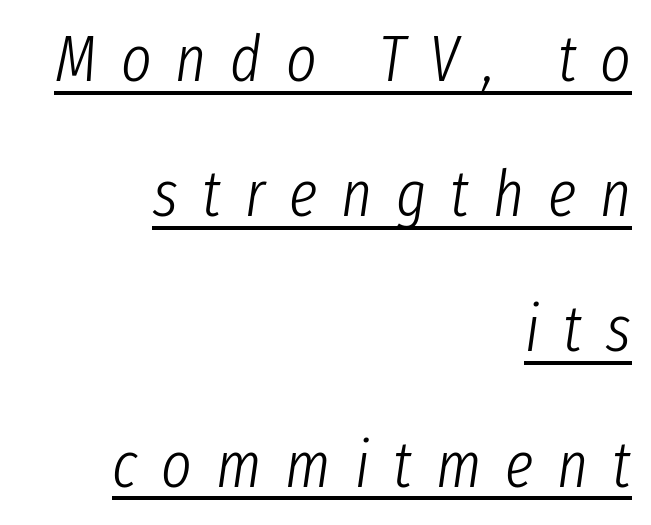
Q: Is the text bold? A: No.
Q: Is the text italic (slanted)? A: Yes, it leans right by about 8 degrees.
Q: Is the text underlined? A: Yes.
Q: How is the paragraph aligned? A: Right-aligned.
Q: Is the spacing between letters normal or unusually wide? A: Unusually wide.
Q: Is the spacing between lines tight, normal or loose? A: Loose.
Q: Width (condensed, normal, or wide)? A: Condensed.
Q: Stroke contrast? A: Low.
Q: x-height? A: Medium.
Q: Monospaced? A: No.
